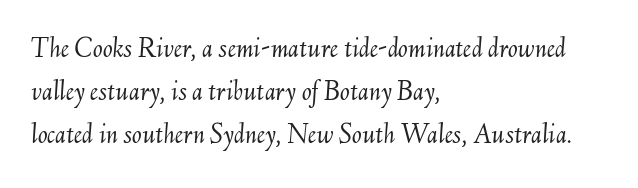
{"italic": "yes", "lean": "right", "slant_degrees": 6, "bold": "no", "weight": "light", "width": "normal", "stroke_contrast": "medium", "x_height": "small", "monospaced": "no", "underline": "no", "align": "left", "line_spacing": "normal", "line_spacing_ratio": 1.48, "letter_spacing": "normal", "letter_spacing_em": 0.0, "glyph_px": 29}
